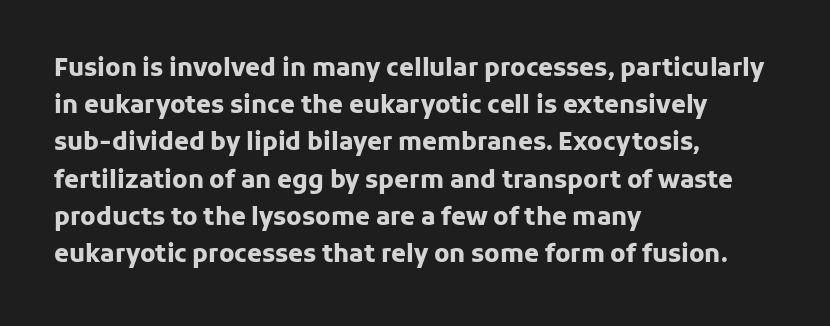
{"italic": "no", "bold": "yes", "underline": "no", "align": "left", "line_spacing": "normal", "line_spacing_ratio": 1.55, "letter_spacing": "normal", "letter_spacing_em": 0.0, "glyph_px": 24}
